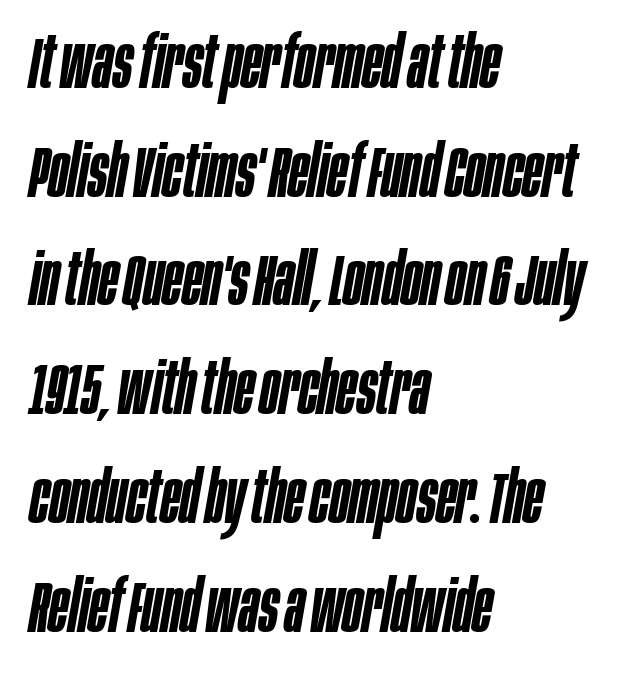
{"italic": "yes", "lean": "right", "slant_degrees": 10, "bold": "semi", "weight": "semibold", "width": "condensed", "stroke_contrast": "low", "x_height": "large", "monospaced": "no", "underline": "no", "align": "left", "line_spacing": "normal", "line_spacing_ratio": 1.51, "letter_spacing": "normal", "letter_spacing_em": 0.0, "glyph_px": 72}
